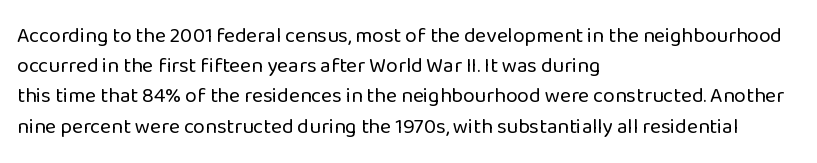
Regarding leading, the lines here are spaced in the standard way. Underline: absent. A classic flush-left, rag-right setting is used for this passage. Every character sits straight up, as roman type does.
